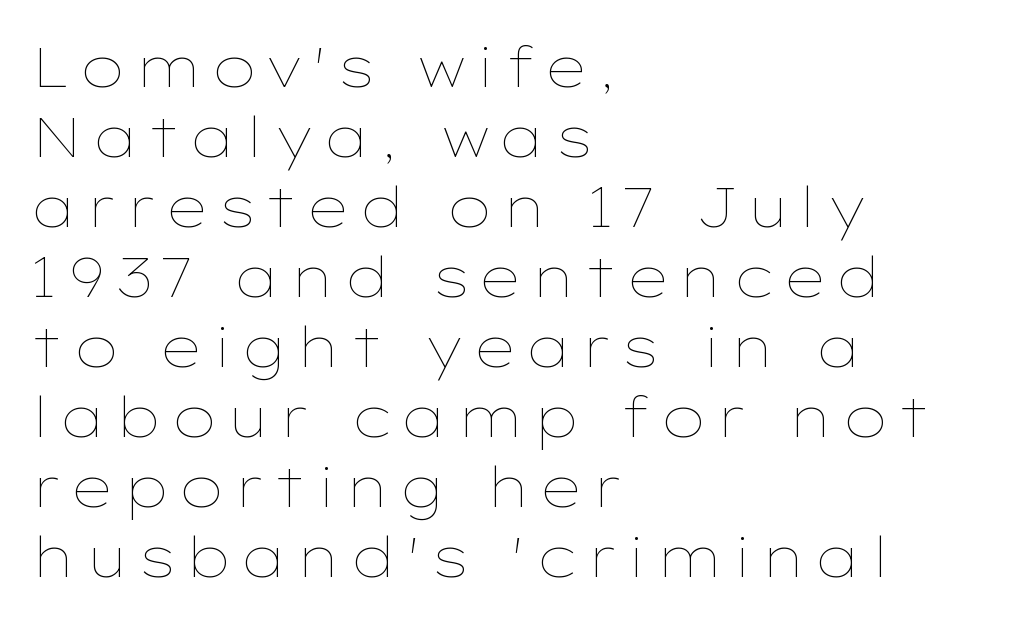
Q: Is the text bold? A: No.
Q: Is the text italic (slanted)? A: No, it is upright.
Q: Is the text underlined? A: No.
Q: How is the paragraph aligned? A: Left-aligned.
Q: Is the spacing between lines tight, normal or loose? A: Normal.
Q: Width (condensed, normal, or wide)? A: Wide.
Q: Stroke contrast? A: Low.
Q: x-height? A: Medium.
Q: Monospaced? A: No.
